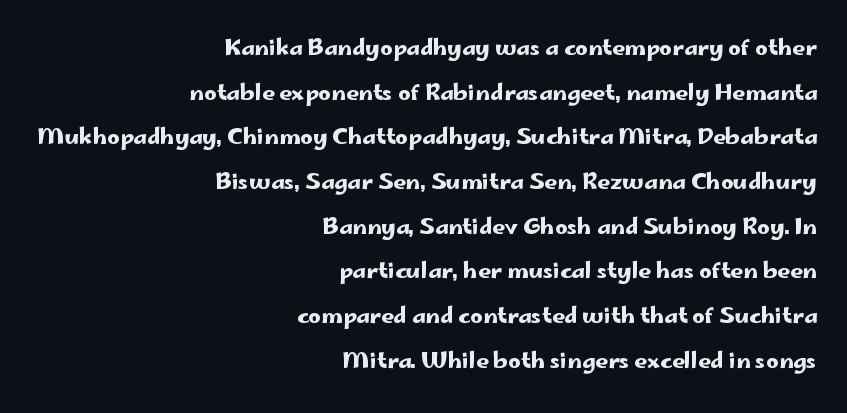
These lines stand farther apart than default settings would place them. Unmarked baselines from the first word to the last. This sample uses an upright cut, with every glyph sitting square on the baseline. The paragraph has a hard right edge and a soft left edge. Honestly, the letter spacing is just normal — you wouldn't notice it.
